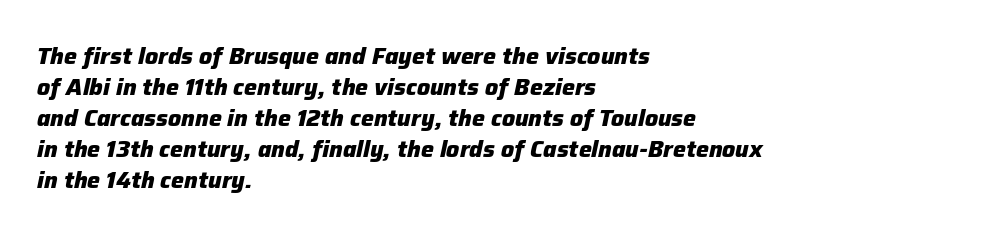
{"italic": "yes", "lean": "right", "slant_degrees": 12, "bold": "yes", "underline": "no", "align": "left", "line_spacing": "normal", "line_spacing_ratio": 1.35, "letter_spacing": "normal", "letter_spacing_em": 0.0, "glyph_px": 23}
